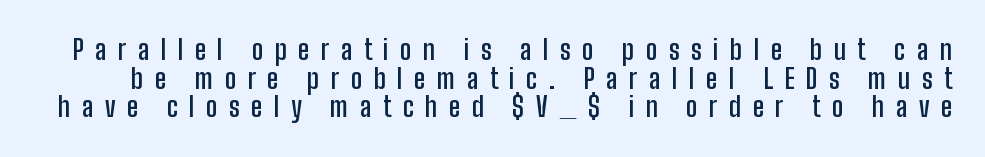
{"italic": "no", "bold": "semi", "underline": "no", "line_spacing": "tight", "line_spacing_ratio": 1.06, "letter_spacing": "wide", "letter_spacing_em": 0.42, "glyph_px": 27}
